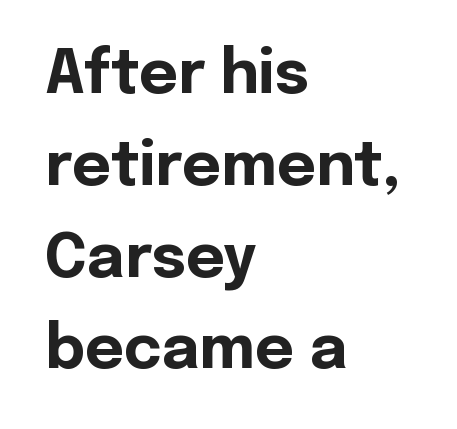
Style check: upright. Character widths vary here, with narrow letters taking less room than wide ones. The rendering shows plain stroke endings on the letterforms — a sans-serif design. Its strokes are broad and dark, the hallmark of bold type. Lines of text with bare space underneath.
